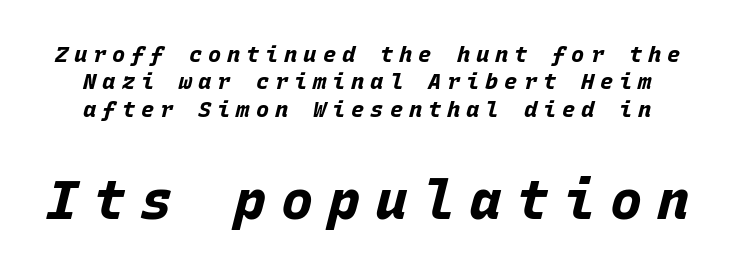
Q: Is the text bold? A: Yes.
Q: Is the text italic (slanted)? A: Yes, it leans right by about 15 degrees.
Q: Is the text underlined? A: No.
Q: Is the spacing between letters normal or unusually wide? A: Unusually wide.
Q: Is the spacing between lines tight, normal or loose? A: Normal.
Q: Which block of text is set in a larger size, the first (top) or the second (bottom)? A: The second (bottom) one.
Q: Width (condensed, normal, or wide)? A: Normal.
Q: Stroke contrast? A: Low.
Q: x-height? A: Large.
Q: Monospaced? A: Yes.
